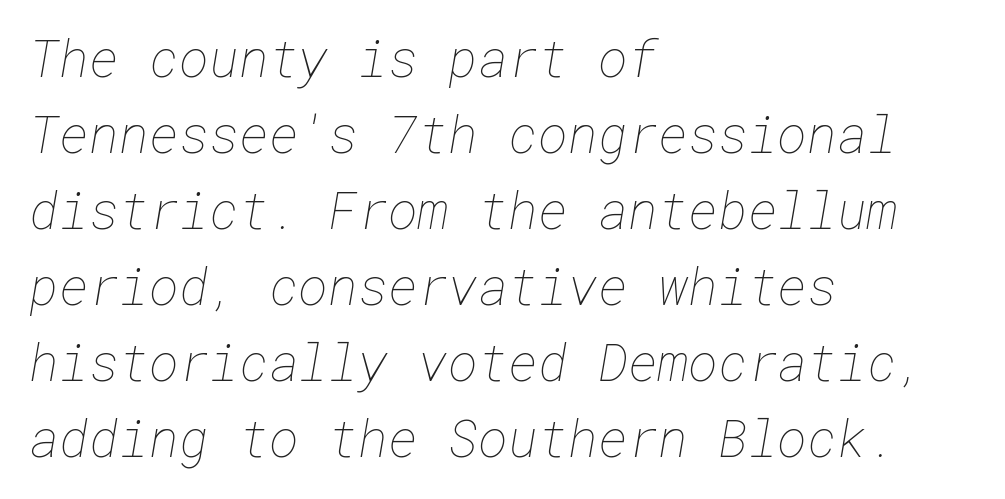
{"bold": "no", "weight": "thin", "width": "normal", "stroke_contrast": "low", "x_height": "medium", "underline": "no", "align": "left", "line_spacing": "normal", "line_spacing_ratio": 1.49, "letter_spacing": "normal", "letter_spacing_em": 0.0, "glyph_px": 51}
